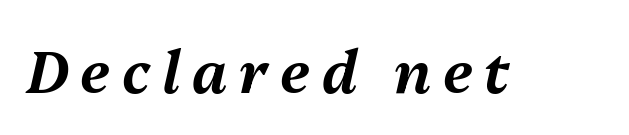
The image shows 58 px text type, italic (leaning right); set unusually wide letter spacing (+0.2 em), not underlined; medium stroke contrast and a medium x-height.
